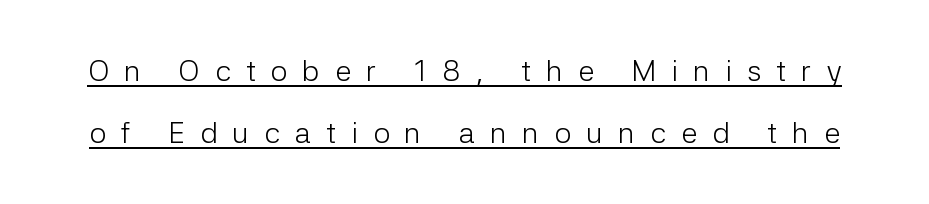
{"serif": "no", "italic": "no", "bold": "no", "weight": "light", "width": "normal", "stroke_contrast": "low", "x_height": "medium", "monospaced": "no", "underline": "yes", "line_spacing": "loose", "line_spacing_ratio": 2.07, "letter_spacing": "wide", "letter_spacing_em": 0.5, "glyph_px": 30}
